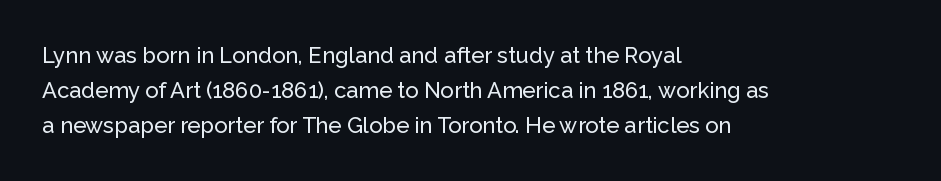
The image shows 22 px text type, upright; set left-aligned, normal line spacing (1.59x), normal letter spacing, not underlined.
